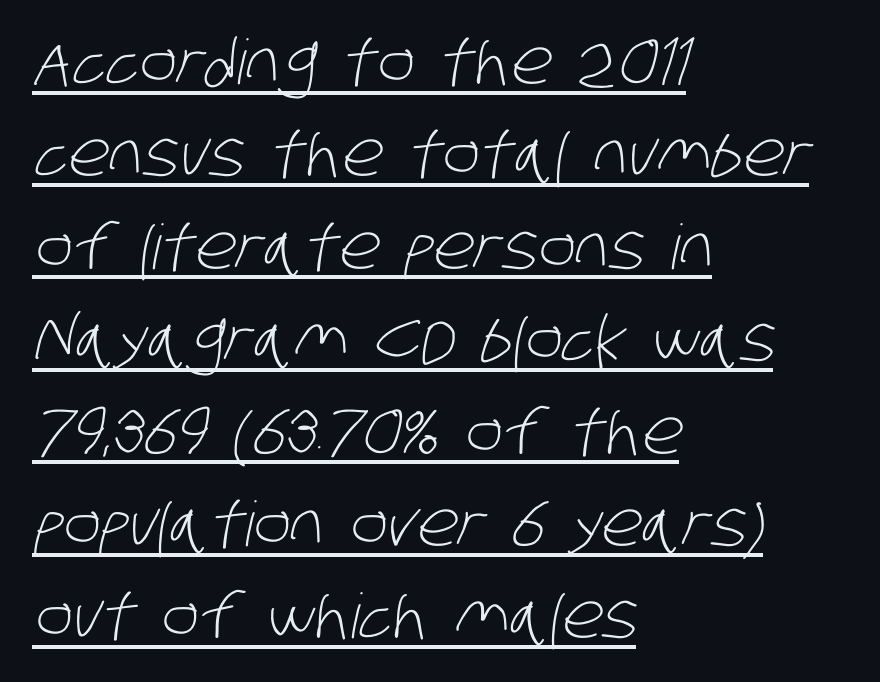
{"serif": "no", "bold": "no", "weight": "light", "width": "condensed", "stroke_contrast": "low", "x_height": "large", "monospaced": "no", "underline": "yes", "align": "left", "line_spacing": "normal", "line_spacing_ratio": 1.49, "letter_spacing": "normal", "letter_spacing_em": 0.0, "glyph_px": 62}
